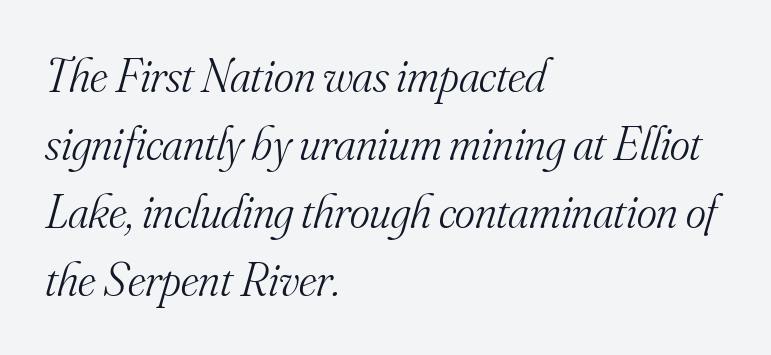
Each letter keeps its own natural width here, so spacing adapts to shape. Compared with a typical body face, this is equally light or lighter still. Honestly, the letter spacing is just normal — you wouldn't notice it. If you drew a ruler down the left edge, every line would touch it. The whole block is typeset with a tilt. The designer went with a serif here, giving each stem small feet.
